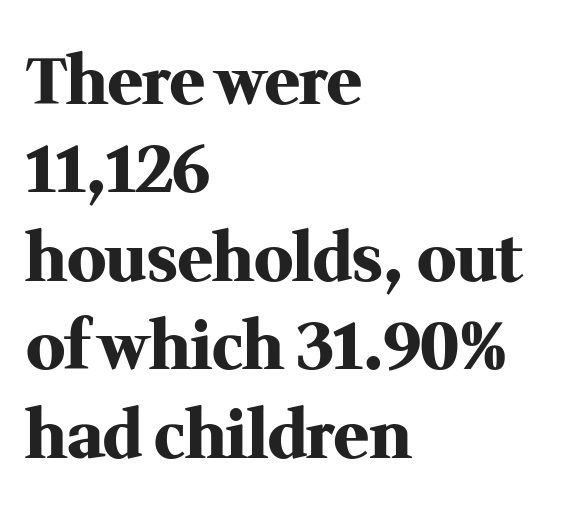
{"serif": "yes", "italic": "no", "bold": "yes", "weight": "heavy", "width": "normal", "stroke_contrast": "medium", "x_height": "medium", "monospaced": "no", "underline": "no", "align": "left", "line_spacing": "normal", "line_spacing_ratio": 1.36, "letter_spacing": "normal", "letter_spacing_em": 0.0, "glyph_px": 65}
